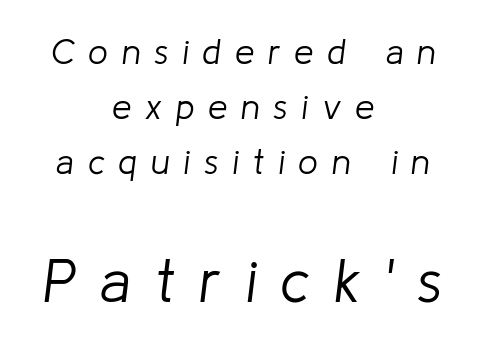
The image shows 61 px light type, italic (leaning right); set centered, normal line spacing (1.57x), unusually wide letter spacing (+0.39 em), not underlined; the second (bottom) block is 1.74x larger; low stroke contrast and a medium x-height.
